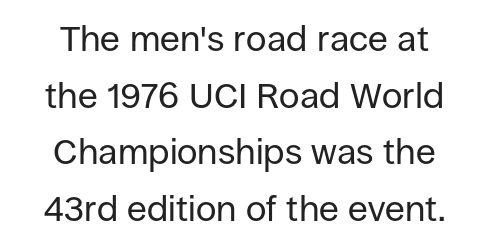
Q: Is the text bold? A: No.
Q: Is the text italic (slanted)? A: No, it is upright.
Q: Is the typeface a serif or a sans-serif typeface? A: Sans-serif.
Q: Is the text underlined? A: No.
Q: How is the paragraph aligned? A: Centered.
Q: Is the spacing between letters normal or unusually wide? A: Normal.
Q: Is the spacing between lines tight, normal or loose? A: Normal.
Q: Width (condensed, normal, or wide)? A: Normal.
Q: Stroke contrast? A: Low.
Q: x-height? A: Large.
Q: Monospaced? A: No.
